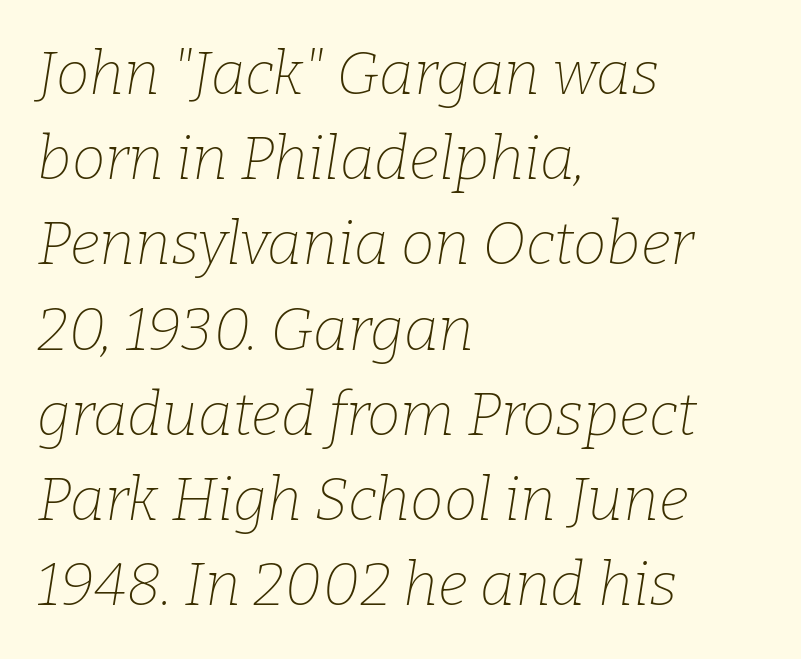
The lettering tilts uniformly, giving the passage an italic look. Spacing between characters is what you'd get straight out of the box. The zone under the glyphs is completely vacant. The designer went with a serif here, giving each stem small feet. A typesetter would call this proportional, since set widths differ per character.
